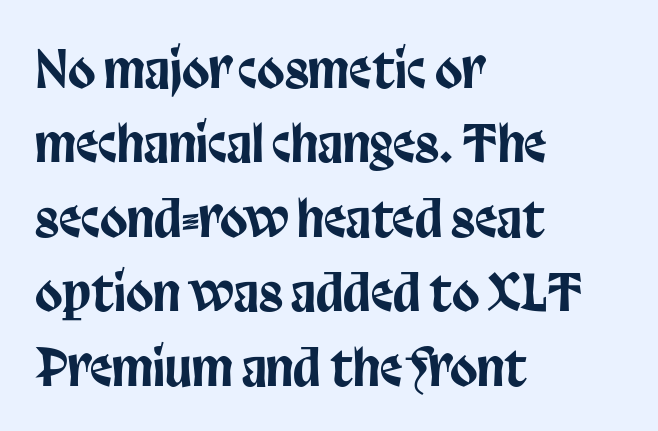
The image shows 50 px condensed sans-serif type, upright; set left-aligned, normal line spacing (1.49x), normal letter spacing, not underlined; low stroke contrast and a large x-height.
